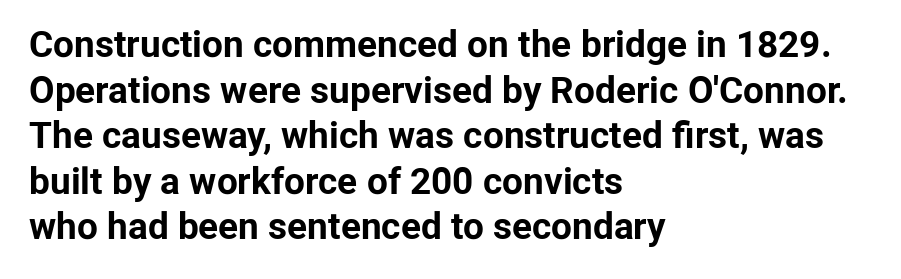
Q: Is the text bold? A: Yes.
Q: Is the text italic (slanted)? A: No, it is upright.
Q: Is the typeface a serif or a sans-serif typeface? A: Sans-serif.
Q: Is the text underlined? A: No.
Q: How is the paragraph aligned? A: Left-aligned.
Q: Is the spacing between letters normal or unusually wide? A: Normal.
Q: Width (condensed, normal, or wide)? A: Normal.
Q: Stroke contrast? A: Low.
Q: x-height? A: Medium.
Q: Monospaced? A: No.
